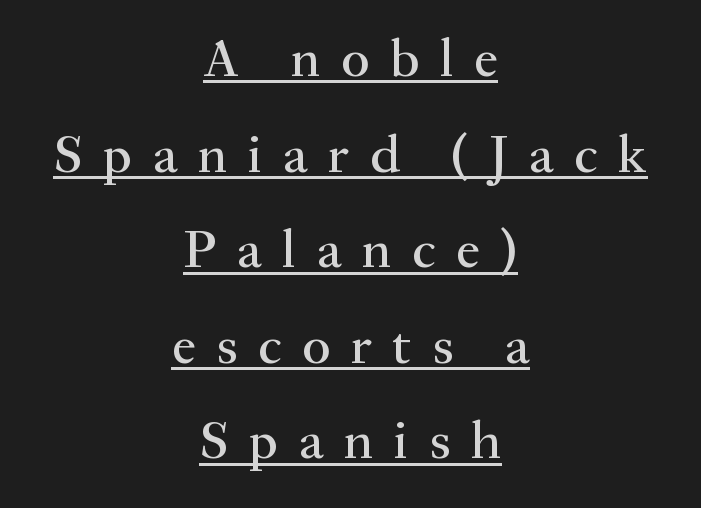
This sample carries an underscore along the baseline area. Looks like regular typesetting: each glyph gets only the width it needs. Posture: vertical. Serifs: yes, visible at the terminals of the letterforms. The rag falls on both sides of this text block equally. This sample uses expanded letter spacing, leaving extra air between glyphs.
